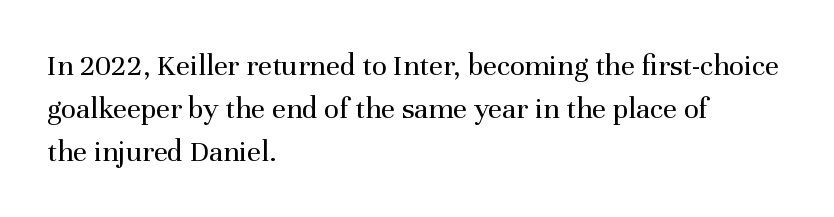
The image shows 31 px regular-weight serif type, upright; set left-aligned, normal line spacing (1.38x), normal letter spacing, not underlined; medium stroke contrast and a medium x-height.
